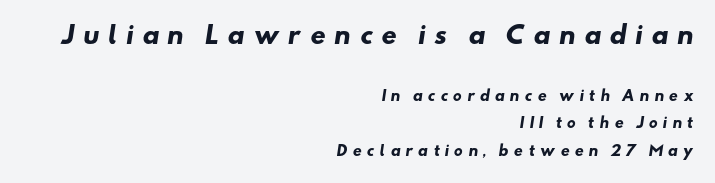
The ragged edge is on the left, which tells us the setting is flush right. Visually, the top section dominates because its glyphs are scaled up. Does extra space separate the letters? Yes, quite a lot of it. A typesetter would call this leading open, well beyond the default. What weight is shown? A full bold with thick strokes.
